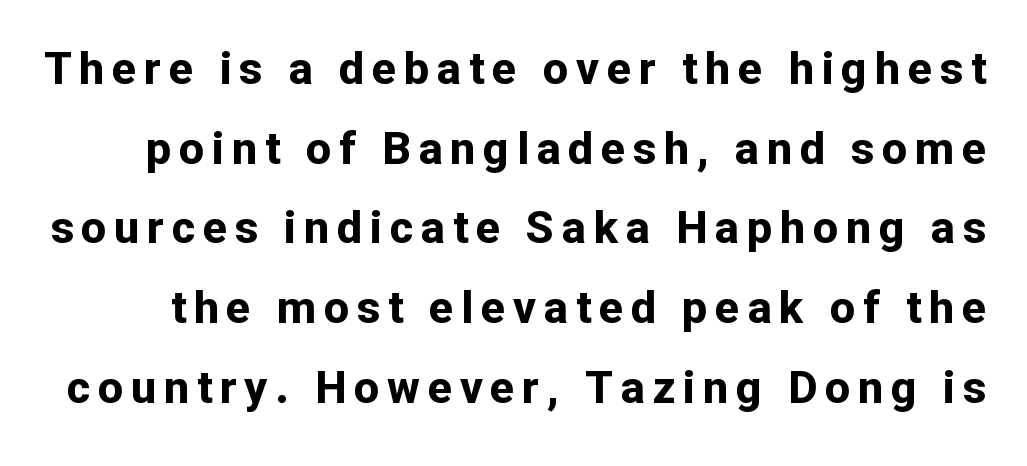
Underlining? Definitely not there. Typographic density is high because the face is bold. Proportional: the letters do not fall into vertical columns. It's the straight-up-and-down kind of type. Typographically, this falls in the sans-serif category.
